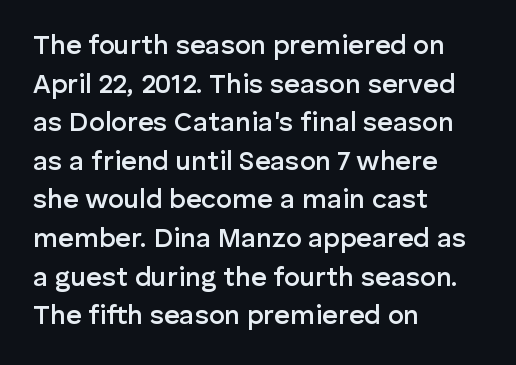
The image shows 27 px text type, upright; set left-aligned, normal line spacing (1.43x), normal letter spacing, not underlined.
